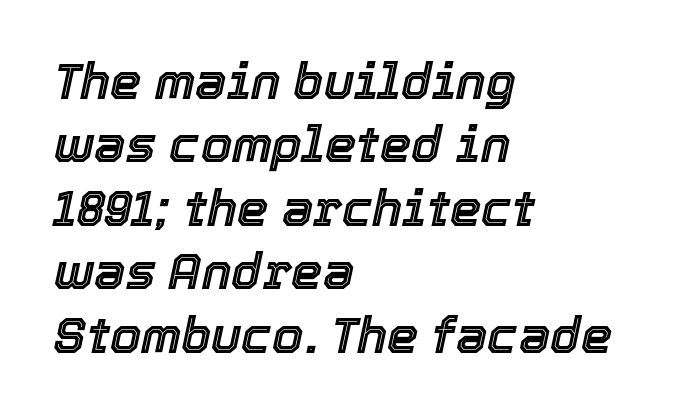
{"italic": "yes", "lean": "right", "slant_degrees": 12, "width": "normal", "x_height": "medium", "monospaced": "no", "underline": "no", "align": "left", "line_spacing": "normal", "line_spacing_ratio": 1.27, "letter_spacing": "normal", "letter_spacing_em": 0.0, "glyph_px": 50}
